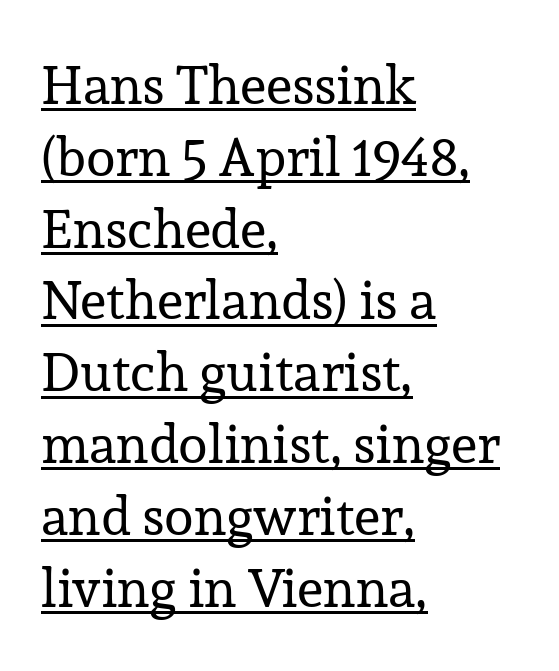
Q: Is the text bold? A: No.
Q: Is the text italic (slanted)? A: No, it is upright.
Q: Is the typeface a serif or a sans-serif typeface? A: Serif.
Q: Is the text underlined? A: Yes.
Q: How is the paragraph aligned? A: Left-aligned.
Q: Is the spacing between letters normal or unusually wide? A: Normal.
Q: Is the spacing between lines tight, normal or loose? A: Normal.
Q: Width (condensed, normal, or wide)? A: Normal.
Q: Stroke contrast? A: Low.
Q: x-height? A: Medium.
Q: Monospaced? A: No.
